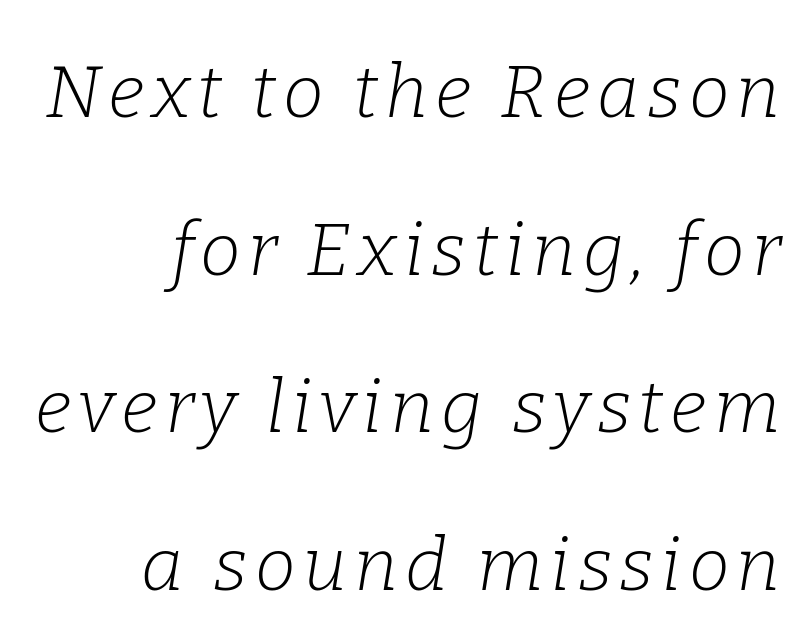
Q: Is the text bold? A: No.
Q: Is the text italic (slanted)? A: Yes, it leans right by about 9 degrees.
Q: Is the typeface a serif or a sans-serif typeface? A: Serif.
Q: Is the text underlined? A: No.
Q: How is the paragraph aligned? A: Right-aligned.
Q: Is the spacing between lines tight, normal or loose? A: Loose.
Q: Width (condensed, normal, or wide)? A: Normal.
Q: Stroke contrast? A: Low.
Q: x-height? A: Medium.
Q: Monospaced? A: No.
